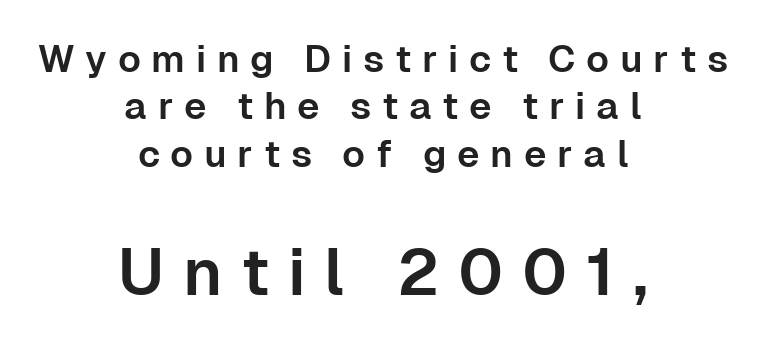
Caption: multi-line text, centered on the measure. Observe the absence of serifs on each vertical stroke in this sample. A normal amount of white space separates one row of letters from the next. This is the regular roman posture of the typeface.
